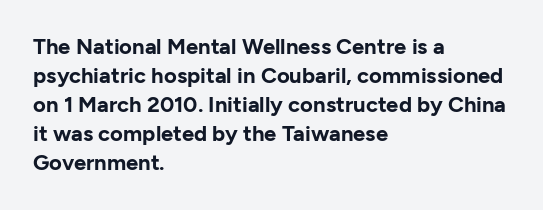
{"italic": "no", "bold": "yes", "underline": "no", "align": "left", "line_spacing": "normal", "line_spacing_ratio": 1.32, "letter_spacing": "normal", "letter_spacing_em": 0.0, "glyph_px": 22}
